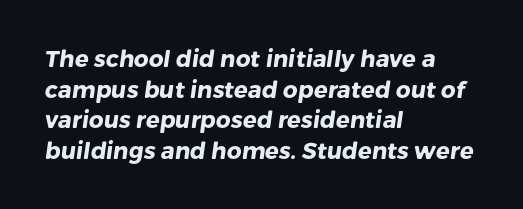
The designer left line spacing at the default. What stands out about the letter spacing? Nothing — it is the standard amount. The rendering uses a bold face; every stroke is thick and dark. Casual observation: everything's shoved over to the left. The foot of each line stays bare and open.
